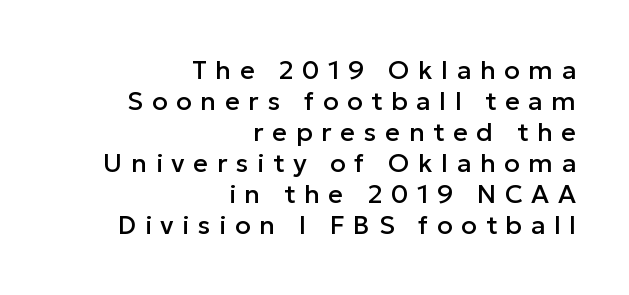
The image shows 26 px text type, upright; set right-aligned, line spacing 1.19x, unusually wide letter spacing (+0.33 em), not underlined.
